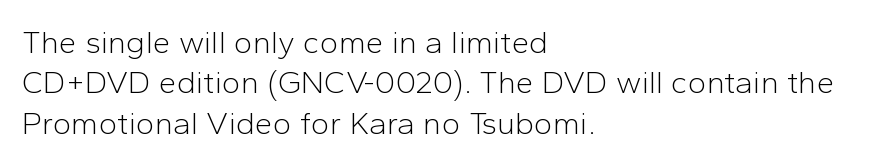
A typesetter would mark this as roman, not italic. The rendering uses natural spacing where letterforms have individual widths. The space beneath each line is pristine and unruled. This rendering employs a face without finishing strokes, i.e., a sans-serif. Compared with typical body copy, the letter spacing here is the same.
